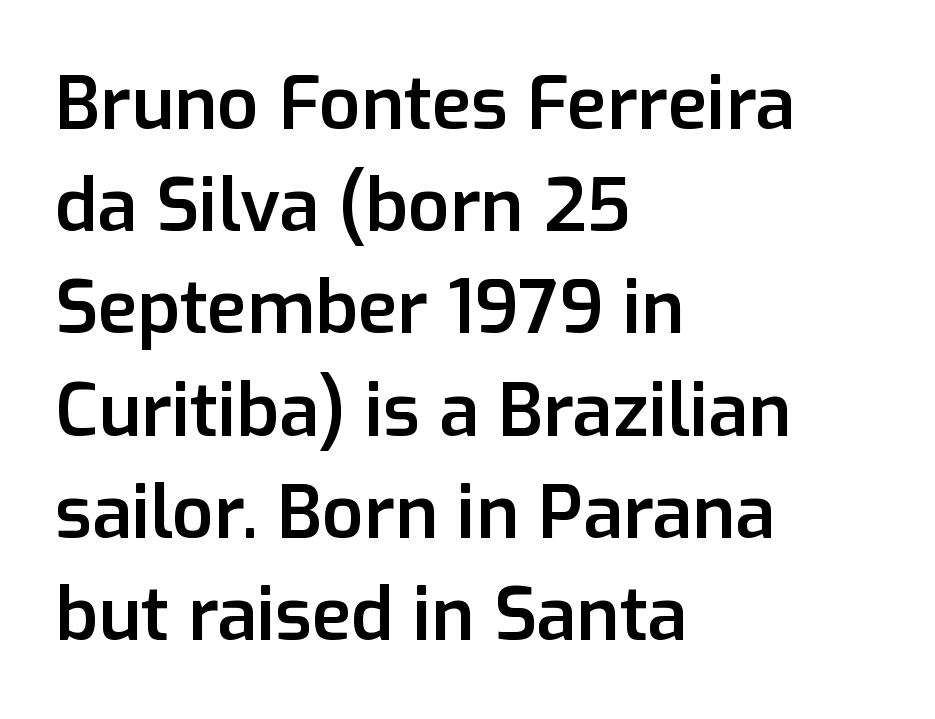
{"serif": "no", "italic": "no", "bold": "semi", "weight": "semibold", "width": "normal", "stroke_contrast": "low", "x_height": "medium", "monospaced": "no", "underline": "no", "align": "left", "line_spacing": "normal", "line_spacing_ratio": 1.4, "letter_spacing": "normal", "letter_spacing_em": 0.0, "glyph_px": 73}
